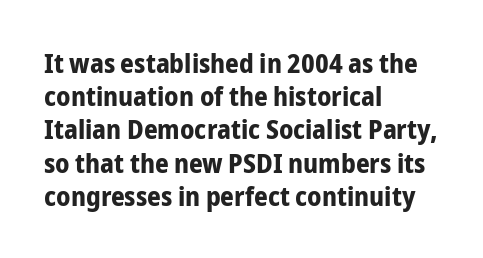
{"italic": "no", "bold": "yes", "underline": "no", "align": "left", "line_spacing_ratio": 1.23, "letter_spacing": "normal", "letter_spacing_em": 0.0, "glyph_px": 27}
